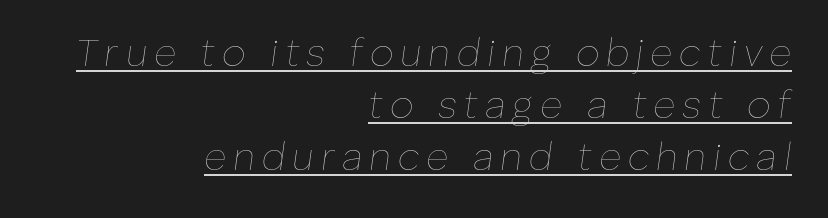
{"italic": "yes", "lean": "right", "slant_degrees": 8, "bold": "no", "weight": "thin", "width": "normal", "stroke_contrast": "low", "x_height": "medium", "monospaced": "no", "underline": "yes", "align": "right", "line_spacing": "normal", "line_spacing_ratio": 1.37, "glyph_px": 38}
